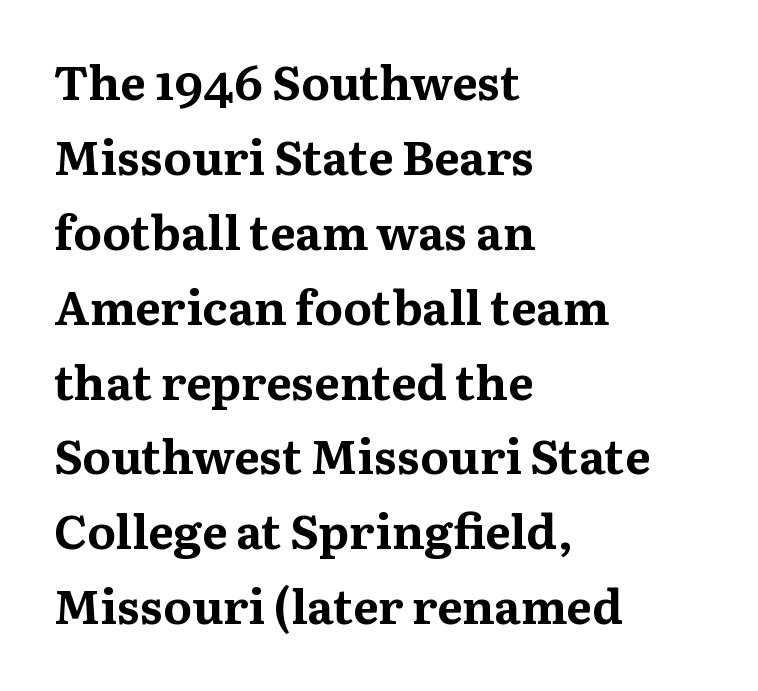
The passage shown has conventional tracking throughout. As a designer I'd log this as weight 700, bold. The characters display serif detailing at their extremities. The rendering uses natural spacing where letterforms have individual widths. The passage shown stacks its lines at a standard gap.
